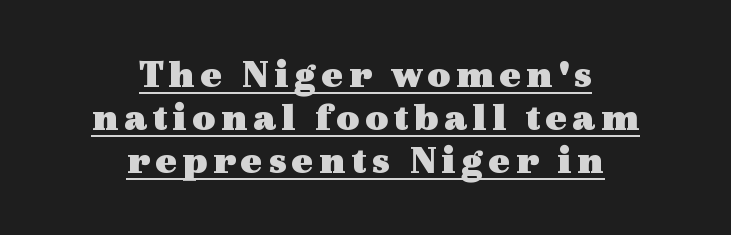
Q: Is the text bold? A: Yes.
Q: Is the text italic (slanted)? A: No, it is upright.
Q: Is the typeface a serif or a sans-serif typeface? A: Serif.
Q: Is the text underlined? A: Yes.
Q: How is the paragraph aligned? A: Centered.
Q: Is the spacing between lines tight, normal or loose? A: Tight.
Q: Width (condensed, normal, or wide)? A: Wide.
Q: x-height? A: Medium.
Q: Monospaced? A: No.
